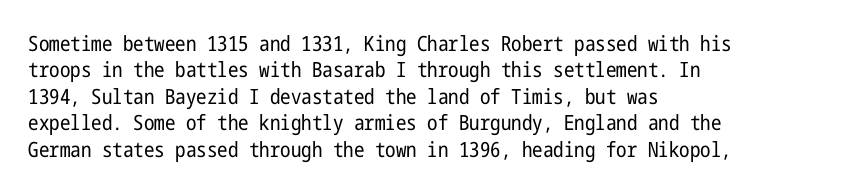
The image shows 21 px text type, upright; set left-aligned, normal line spacing (1.26x), normal letter spacing, not underlined.
